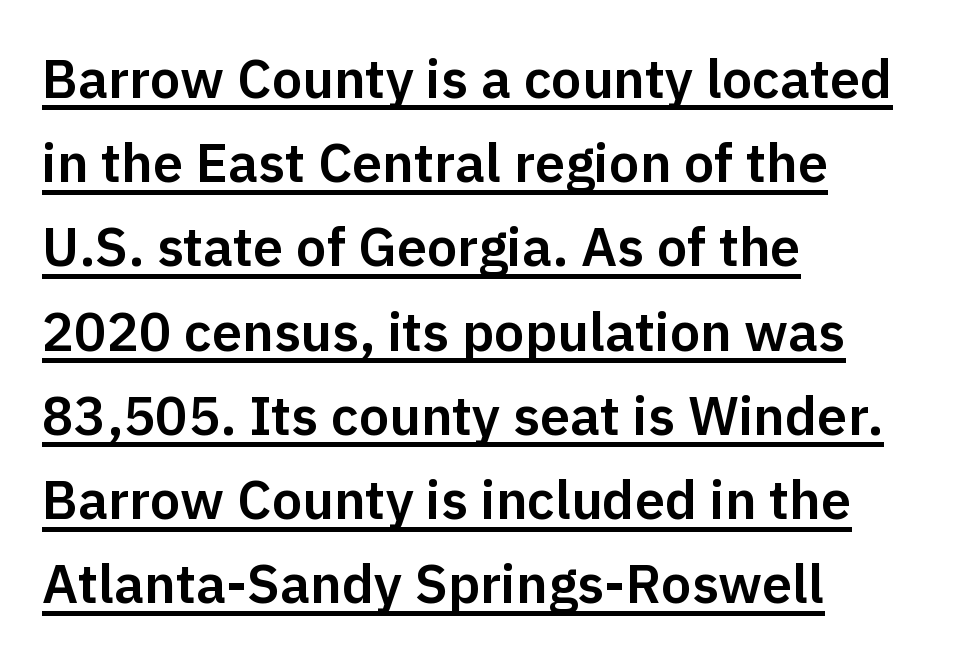
The image shows 54 px sans-serif type, upright; set left-aligned, normal line spacing (1.56x), normal letter spacing, underlined; low stroke contrast and a medium x-height.
